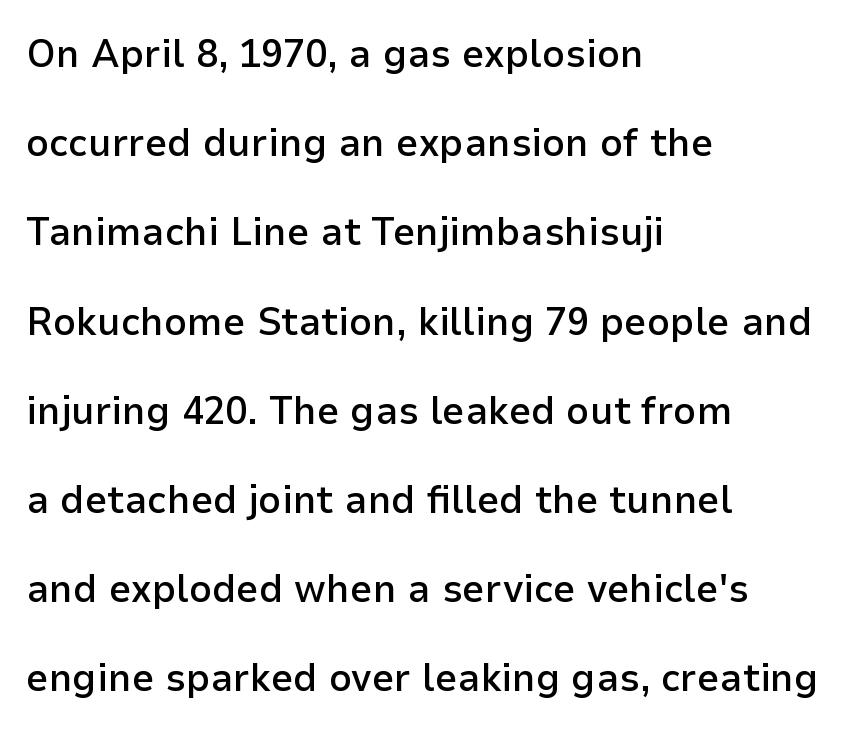
The image shows 40 px semibold sans-serif type, upright; set left-aligned, loose line spacing (2.23x), normal letter spacing, not underlined; low stroke contrast and a medium x-height.
